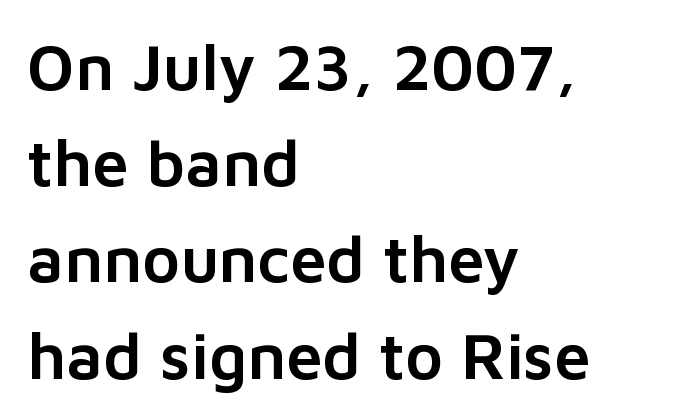
Q: Is the text italic (slanted)? A: No, it is upright.
Q: Is the typeface a serif or a sans-serif typeface? A: Sans-serif.
Q: Is the text underlined? A: No.
Q: How is the paragraph aligned? A: Left-aligned.
Q: Is the spacing between letters normal or unusually wide? A: Normal.
Q: Is the spacing between lines tight, normal or loose? A: Normal.
Q: Width (condensed, normal, or wide)? A: Normal.
Q: Stroke contrast? A: Low.
Q: x-height? A: Medium.
Q: Monospaced? A: No.
